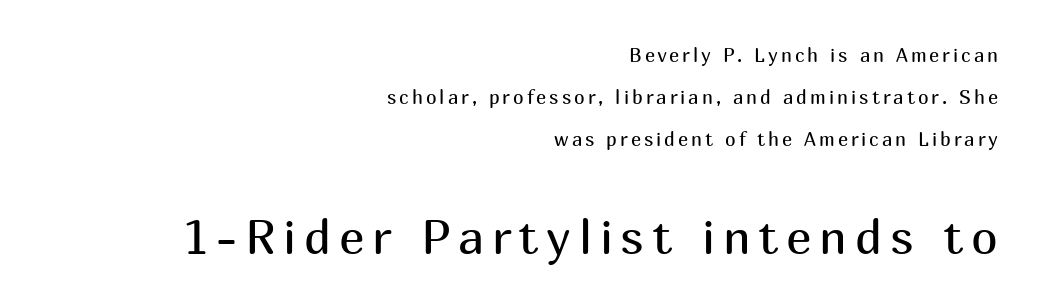
The image shows 48 px regular-weight sans-serif type, upright; set right-aligned, loose line spacing (2.2x), not underlined; the second (bottom) block is 2.53x larger; medium stroke contrast and a medium x-height.
